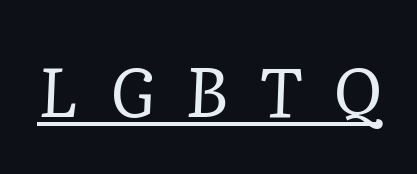
{"serif": "yes", "italic": "yes", "lean": "right", "slant_degrees": 2, "bold": "no", "weight": "regular", "width": "normal", "stroke_contrast": "low", "x_height": "medium", "monospaced": "no", "underline": "yes", "letter_spacing": "wide", "letter_spacing_em": 0.47, "glyph_px": 68}
